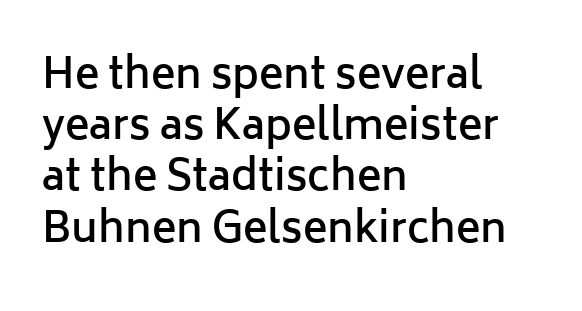
You could not count columns in this text — the font is proportionally spaced. Weight check: semibold — heavier than regular, not quite bold. The letters carry no serifs — their stems end cleanly without finishing strokes. Notice how the stems are strictly vertical — no italics here. Check the space under the baseline: it is left empty. This sample uses plain, unmodified letter spacing.
